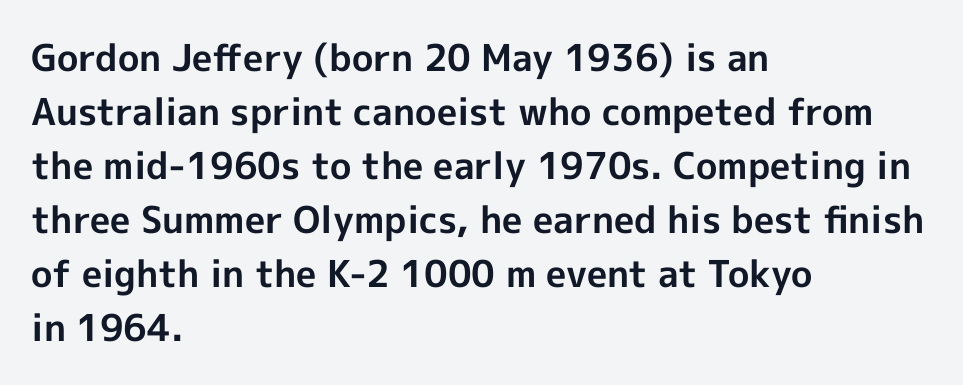
{"serif": "no", "italic": "no", "bold": "yes", "weight": "bold", "width": "normal", "x_height": "medium", "monospaced": "no", "underline": "no", "align": "left", "line_spacing": "normal", "line_spacing_ratio": 1.46, "letter_spacing": "normal", "letter_spacing_em": 0.0, "glyph_px": 37}
